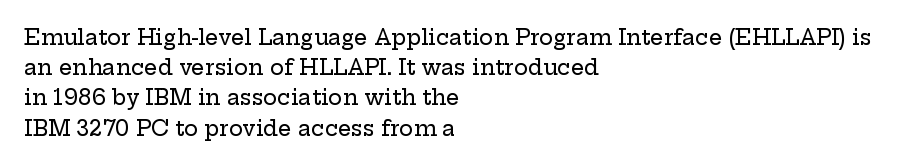
{"italic": "no", "underline": "no", "align": "left", "line_spacing": "normal", "line_spacing_ratio": 1.44, "letter_spacing": "normal", "letter_spacing_em": 0.0, "glyph_px": 21}
